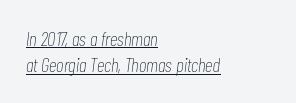
Q: Is the text bold? A: No.
Q: Is the text italic (slanted)? A: Yes, it leans right by about 7 degrees.
Q: Is the text underlined? A: Yes.
Q: How is the paragraph aligned? A: Left-aligned.
Q: Is the spacing between letters normal or unusually wide? A: Normal.
Q: Is the spacing between lines tight, normal or loose? A: Normal.
